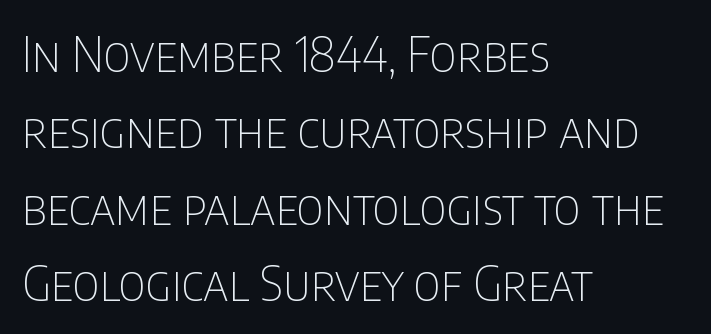
Q: Is the text bold? A: No.
Q: Is the text italic (slanted)? A: No, it is upright.
Q: Is the typeface a serif or a sans-serif typeface? A: Sans-serif.
Q: Is the text underlined? A: No.
Q: How is the paragraph aligned? A: Left-aligned.
Q: Is the spacing between letters normal or unusually wide? A: Normal.
Q: Is the spacing between lines tight, normal or loose? A: Normal.
Q: Width (condensed, normal, or wide)? A: Condensed.
Q: Stroke contrast? A: Low.
Q: x-height? A: Large.
Q: Monospaced? A: No.
